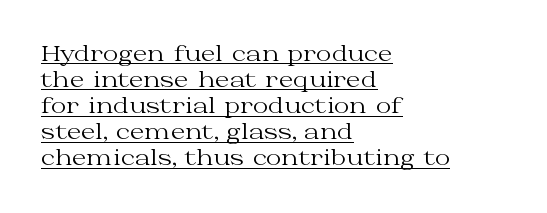
{"italic": "no", "bold": "no", "underline": "yes", "align": "left", "line_spacing_ratio": 1.24, "letter_spacing": "normal", "letter_spacing_em": 0.0, "glyph_px": 21}
